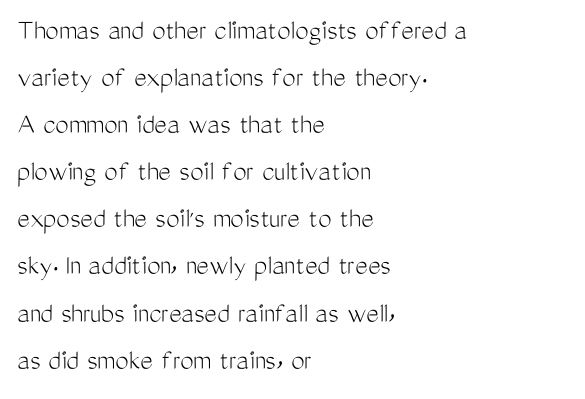
Q: Is the text bold? A: No.
Q: Is the text italic (slanted)? A: No, it is upright.
Q: Is the typeface a serif or a sans-serif typeface? A: Sans-serif.
Q: Is the text underlined? A: No.
Q: How is the paragraph aligned? A: Left-aligned.
Q: Is the spacing between letters normal or unusually wide? A: Normal.
Q: Is the spacing between lines tight, normal or loose? A: Normal.
Q: Width (condensed, normal, or wide)? A: Condensed.
Q: Stroke contrast? A: Medium.
Q: x-height? A: Medium.
Q: Monospaced? A: No.
